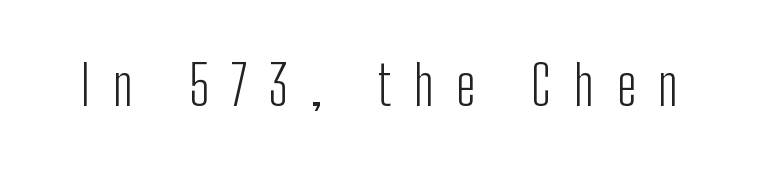
Q: Is the text bold? A: No.
Q: Is the text italic (slanted)? A: No, it is upright.
Q: Is the typeface a serif or a sans-serif typeface? A: Sans-serif.
Q: Is the text underlined? A: No.
Q: Is the spacing between letters normal or unusually wide? A: Unusually wide.
Q: Width (condensed, normal, or wide)? A: Condensed.
Q: Stroke contrast? A: Low.
Q: x-height? A: Medium.
Q: Monospaced? A: No.
